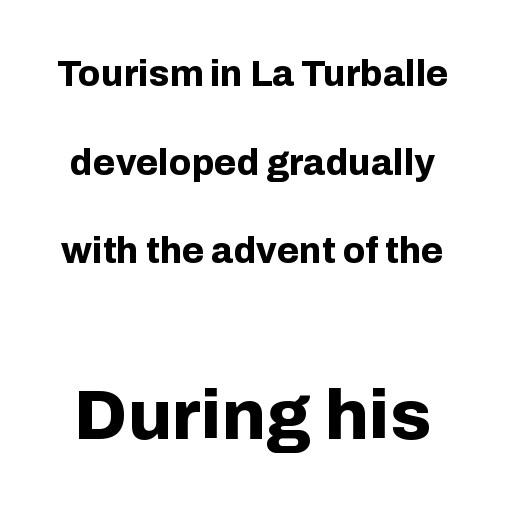
Q: Is the text bold? A: Yes.
Q: Is the text italic (slanted)? A: No, it is upright.
Q: Is the typeface a serif or a sans-serif typeface? A: Sans-serif.
Q: Is the text underlined? A: No.
Q: Is the spacing between letters normal or unusually wide? A: Normal.
Q: Is the spacing between lines tight, normal or loose? A: Loose.
Q: Which block of text is set in a larger size, the first (top) or the second (bottom)? A: The second (bottom) one.
Q: Width (condensed, normal, or wide)? A: Normal.
Q: Stroke contrast? A: Low.
Q: x-height? A: Medium.
Q: Monospaced? A: No.
